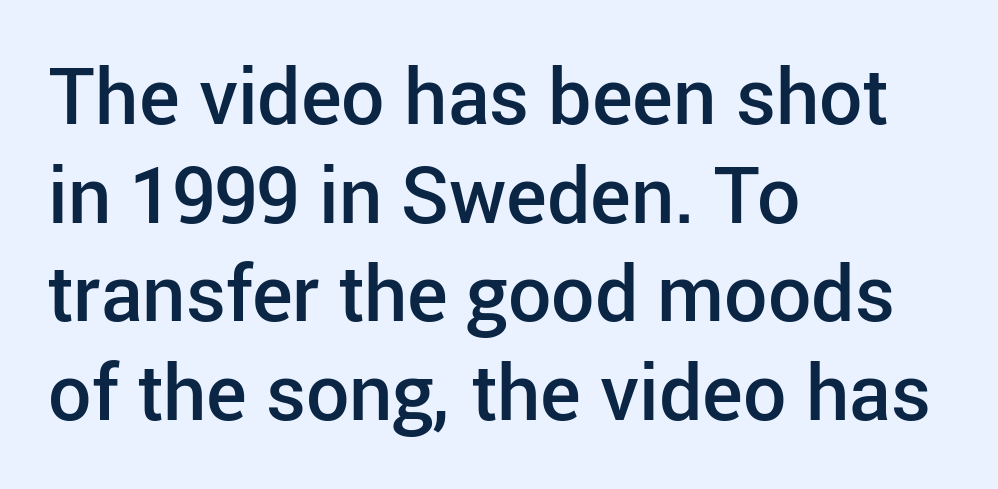
Every letter is mildly thick-stroked: semibold rather than bold. Leftover space on each line is placed entirely after the last word. Short note: letters normally spaced. The rendering shows plain stroke endings on the letterforms — a sans-serif design. The passage shown is not underscored anywhere. You could not count columns in this text — the font is proportionally spaced.
